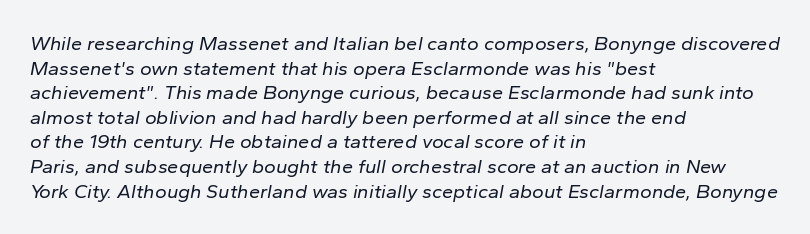
Q: Is the text bold? A: No.
Q: Is the text italic (slanted)? A: Yes, it leans right by about 10 degrees.
Q: Is the text underlined? A: No.
Q: How is the paragraph aligned? A: Left-aligned.
Q: Is the spacing between letters normal or unusually wide? A: Normal.
